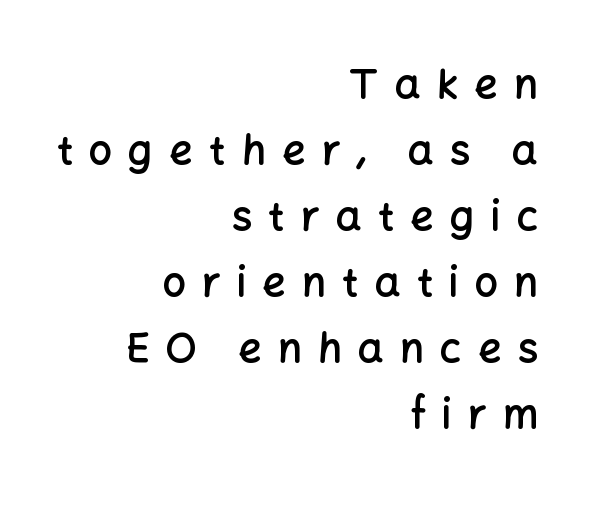
{"serif": "no", "italic": "no", "bold": "semi", "weight": "semibold", "width": "normal", "stroke_contrast": "low", "x_height": "medium", "monospaced": "no", "underline": "no", "align": "right", "line_spacing": "normal", "line_spacing_ratio": 1.61, "letter_spacing": "wide", "letter_spacing_em": 0.39, "glyph_px": 41}
